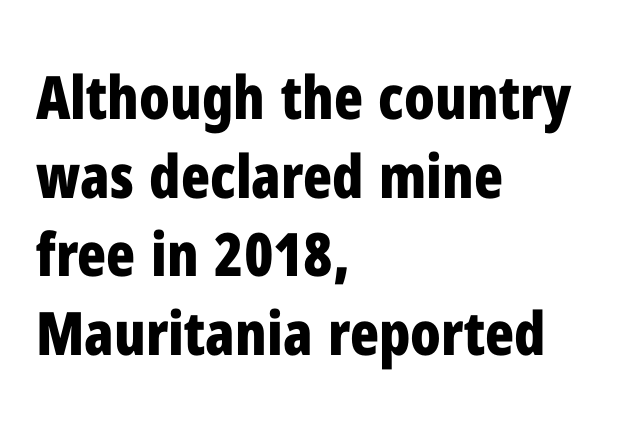
{"serif": "no", "italic": "no", "bold": "yes", "weight": "bold", "width": "condensed", "stroke_contrast": "low", "x_height": "medium", "monospaced": "no", "underline": "no", "align": "left", "line_spacing": "normal", "line_spacing_ratio": 1.31, "letter_spacing": "normal", "letter_spacing_em": 0.0, "glyph_px": 60}
